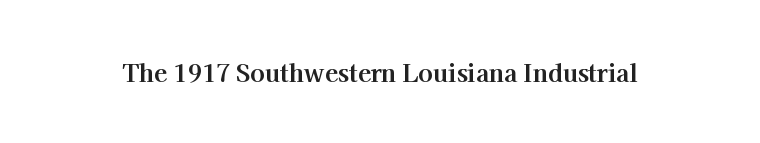
{"italic": "no", "bold": "yes", "underline": "no", "letter_spacing": "normal", "letter_spacing_em": 0.0, "glyph_px": 24}
